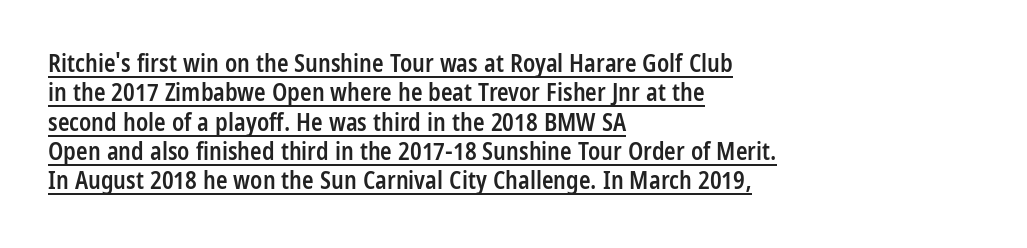
{"italic": "no", "bold": "semi", "underline": "yes", "align": "left", "line_spacing_ratio": 1.22, "letter_spacing": "normal", "letter_spacing_em": 0.0, "glyph_px": 24}
